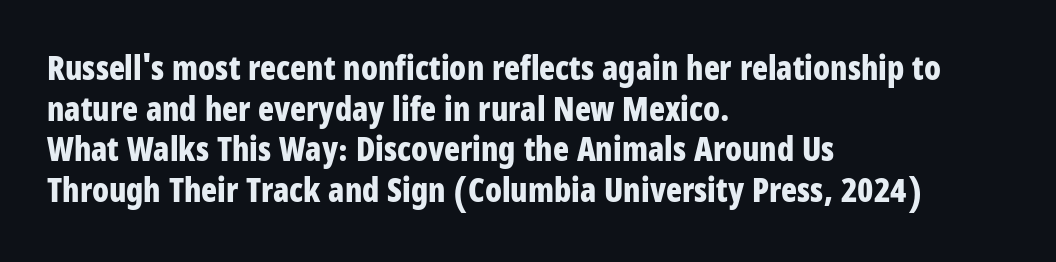
Tracking here is standard; glyphs follow each other at the usual distance. Check where the strokes stop: nothing finishes them off — pure sans. Here the designer chose a conventional face with non-uniform glyph widths. The font's upright variant was chosen for this text. Line beginnings align vertically; line endings do not.
